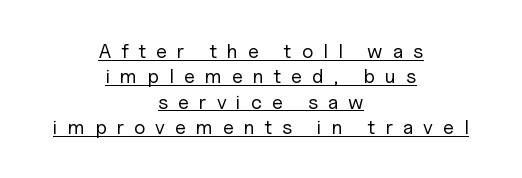
The image shows 20 px text type, upright; set centered, normal line spacing (1.27x), unusually wide letter spacing (+0.5 em), underlined.
